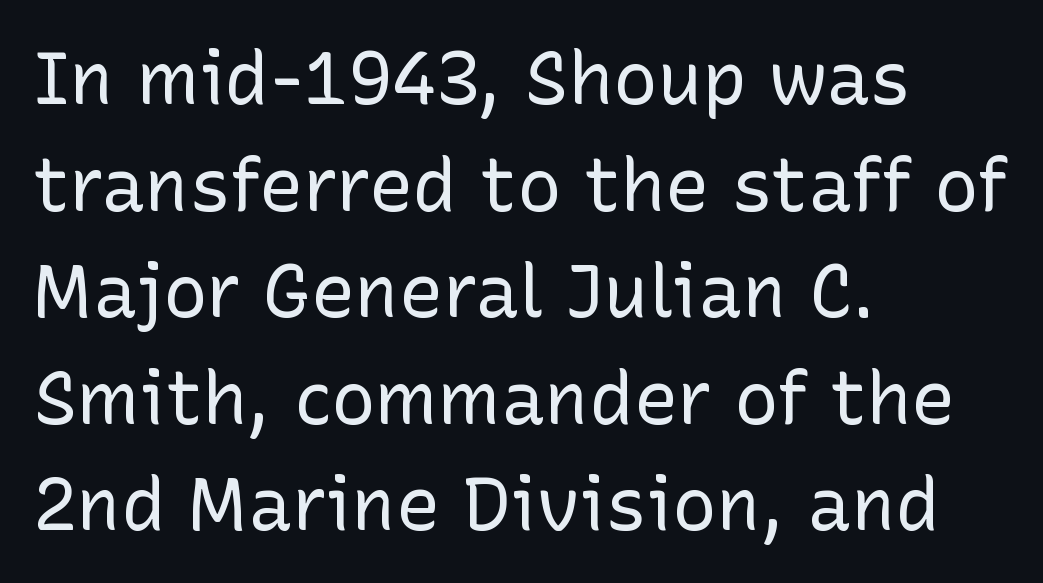
The image shows 74 px regular-weight sans-serif type, upright; set left-aligned, normal line spacing (1.44x), normal letter spacing, not underlined; low stroke contrast and a medium x-height.
